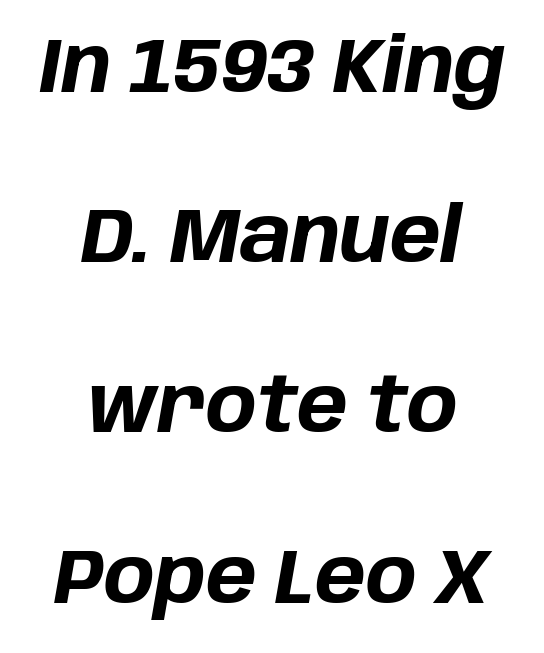
Students, observe: this is what heavily led, spacious text looks like. Clear beneath every line of the passage. Nobody touched the tracking dial on this one. The text block is weighted toward neither margin, spreading evenly from the middle. Strong, thick strokes mark this as bold type.
